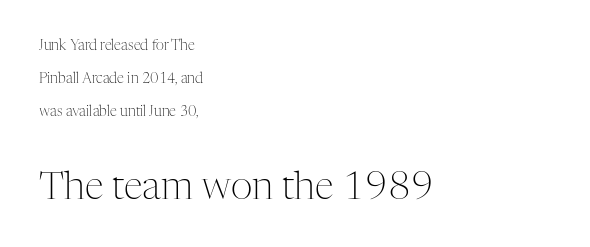
Q: Is the text bold? A: No.
Q: Is the text italic (slanted)? A: No, it is upright.
Q: Is the typeface a serif or a sans-serif typeface? A: Serif.
Q: Is the text underlined? A: No.
Q: How is the paragraph aligned? A: Left-aligned.
Q: Is the spacing between letters normal or unusually wide? A: Normal.
Q: Is the spacing between lines tight, normal or loose? A: Loose.
Q: Which block of text is set in a larger size, the first (top) or the second (bottom)? A: The second (bottom) one.
Q: Width (condensed, normal, or wide)? A: Normal.
Q: Stroke contrast? A: Medium.
Q: x-height? A: Medium.
Q: Monospaced? A: No.
